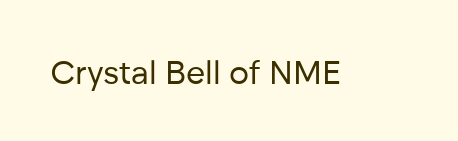
{"serif": "no", "italic": "no", "bold": "no", "weight": "regular", "width": "normal", "stroke_contrast": "low", "x_height": "medium", "monospaced": "no", "underline": "no", "letter_spacing": "normal", "letter_spacing_em": 0.0, "glyph_px": 33}
